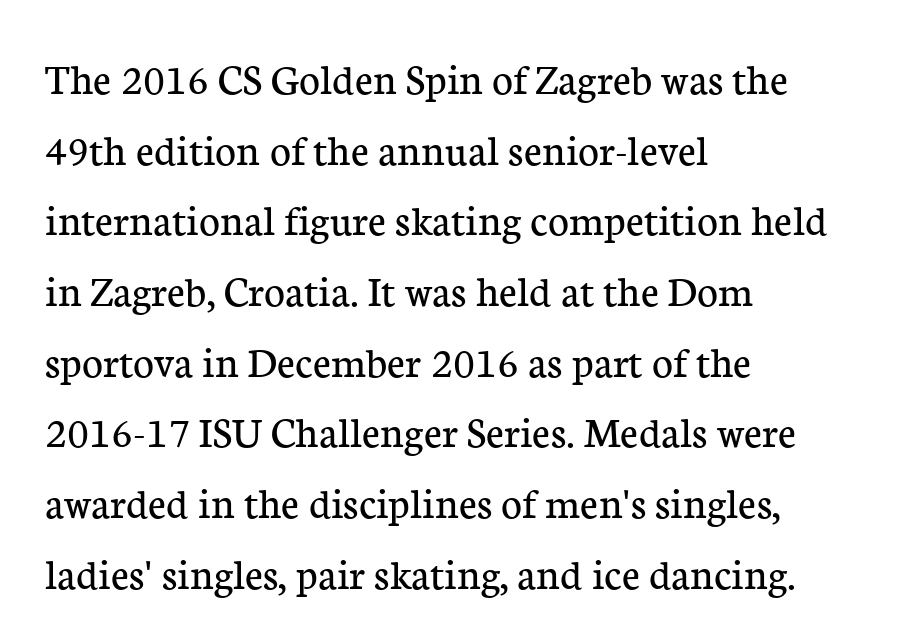
The image shows 45 px regular-weight serif type, upright; set left-aligned, normal line spacing (1.57x), normal letter spacing, not underlined; low stroke contrast and a medium x-height.
